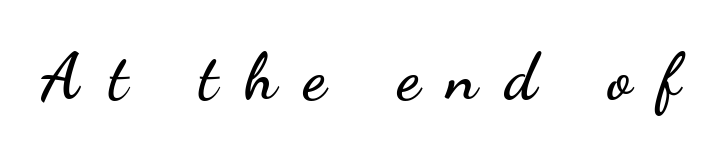
The image shows 64 px wide sans-serif type; set unusually wide letter spacing (+0.43 em), not underlined; low stroke contrast and a small x-height.
